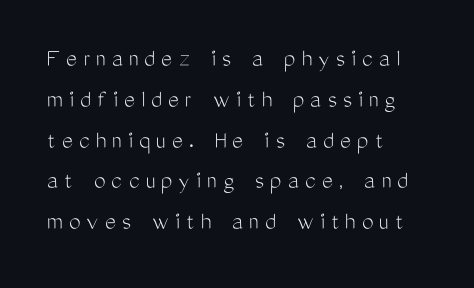
The image shows 26 px text type, upright; set left-aligned, normal line spacing (1.57x), unusually wide letter spacing (+0.24 em), not underlined.
